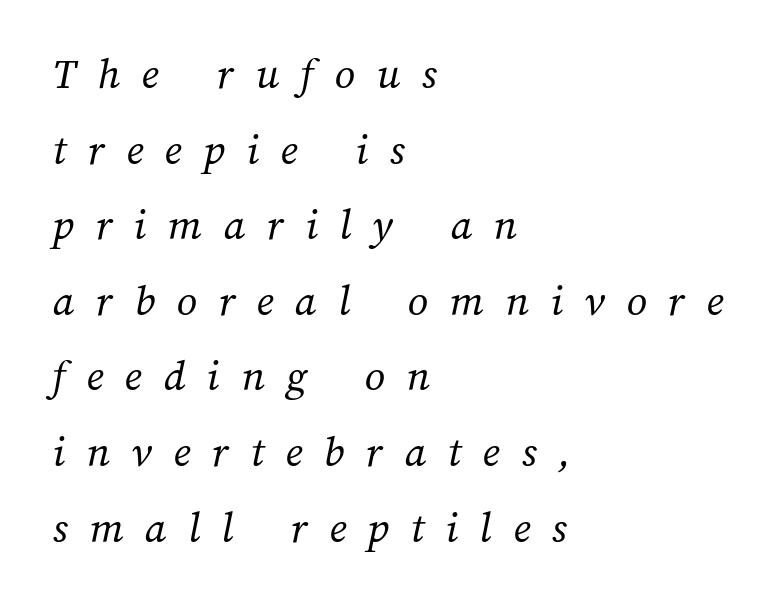
{"bold": "no", "weight": "regular", "width": "normal", "stroke_contrast": "medium", "x_height": "medium", "monospaced": "no", "underline": "no", "align": "left", "line_spacing": "normal", "line_spacing_ratio": 1.68, "letter_spacing": "wide", "letter_spacing_em": 0.48, "glyph_px": 45}
